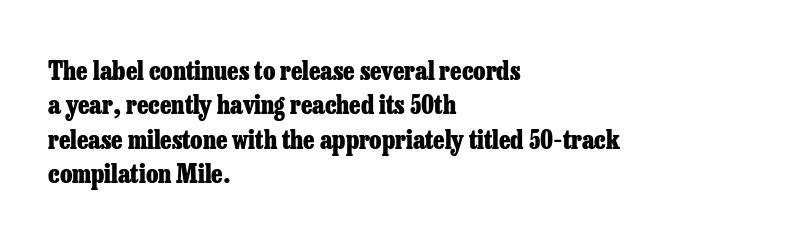
{"italic": "no", "bold": "yes", "underline": "no", "align": "left", "line_spacing": "normal", "line_spacing_ratio": 1.38, "letter_spacing": "normal", "letter_spacing_em": 0.0, "glyph_px": 25}
